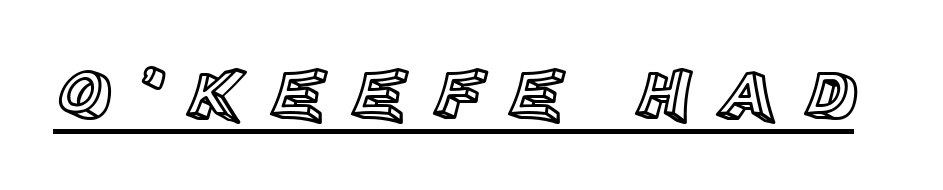
Q: Is the text italic (slanted)? A: Yes.
Q: Is the text underlined? A: Yes.
Q: Is the spacing between letters normal or unusually wide? A: Unusually wide.
Q: Width (condensed, normal, or wide)? A: Normal.
Q: x-height? A: Large.
Q: Monospaced? A: No.
